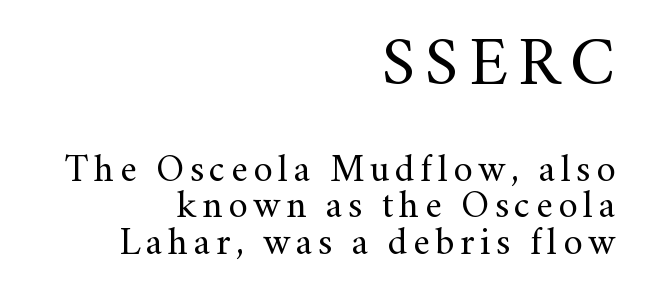
Vertical spacing — tight. This is roman type, the default non-slanted kind. Examine the stroke ends and you'll spot serifs. Line endings align vertically; line beginnings do not.
